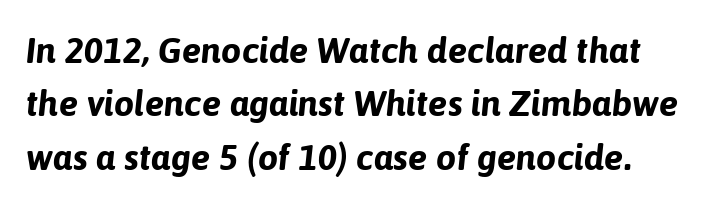
{"italic": "yes", "lean": "right", "slant_degrees": 6, "bold": "yes", "weight": "bold", "width": "normal", "stroke_contrast": "low", "x_height": "medium", "monospaced": "no", "underline": "no", "align": "left", "line_spacing": "normal", "line_spacing_ratio": 1.48, "letter_spacing": "normal", "letter_spacing_em": 0.0, "glyph_px": 36}
